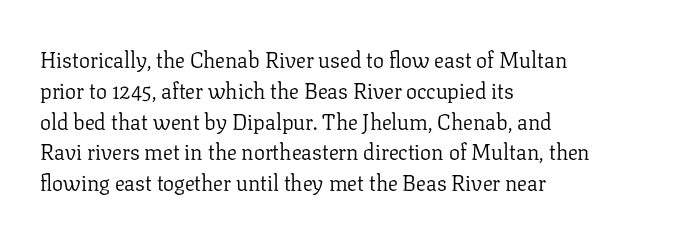
Summary of vertical rhythm: regular, with standard interline spacing. Short note: letters normally spaced. The font's upright variant was chosen for this text. Casual observation: everything's shoved over to the left.
